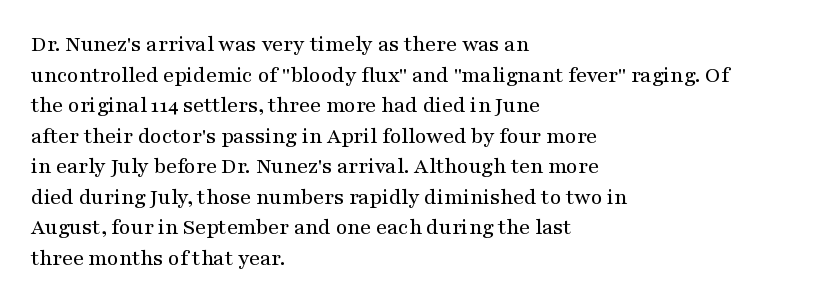
Q: Is the text italic (slanted)? A: No, it is upright.
Q: Is the text underlined? A: No.
Q: How is the paragraph aligned? A: Left-aligned.
Q: Is the spacing between letters normal or unusually wide? A: Normal.
Q: Is the spacing between lines tight, normal or loose? A: Normal.
